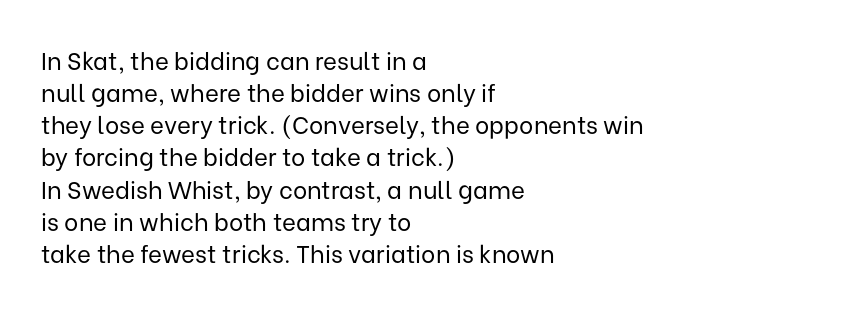
{"italic": "no", "bold": "no", "underline": "no", "align": "left", "line_spacing": "normal", "line_spacing_ratio": 1.34, "letter_spacing": "normal", "letter_spacing_em": 0.0, "glyph_px": 24}
